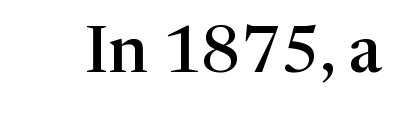
Each letter keeps its own natural width here, so spacing adapts to shape. These words are printed semibold, heavier than regular yet not bold. Quick note: not italic, upright. Short note: letters normally spaced. The words here are not underlined.
